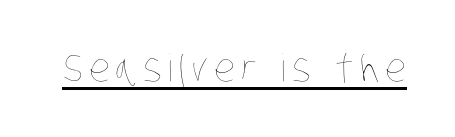
{"bold": "no", "weight": "thin", "width": "condensed", "stroke_contrast": "low", "x_height": "large", "monospaced": "no", "underline": "yes", "glyph_px": 38}
